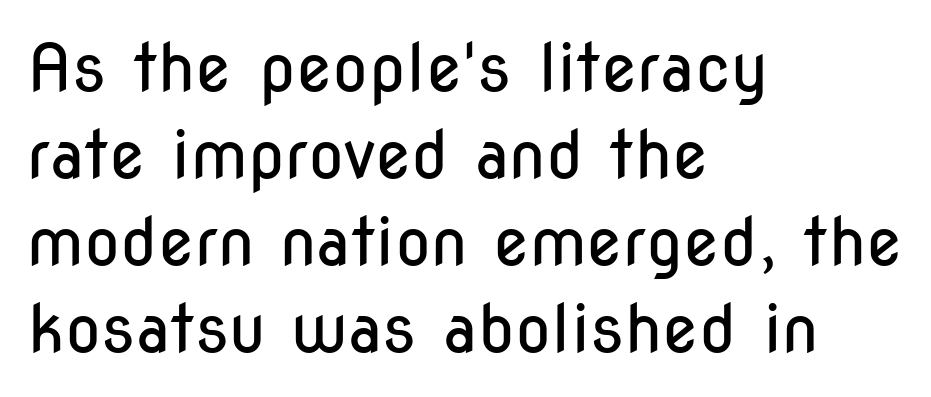
Q: Is the text bold? A: No.
Q: Is the text italic (slanted)? A: No, it is upright.
Q: Is the typeface a serif or a sans-serif typeface? A: Sans-serif.
Q: Is the text underlined? A: No.
Q: How is the paragraph aligned? A: Left-aligned.
Q: Is the spacing between letters normal or unusually wide? A: Normal.
Q: Is the spacing between lines tight, normal or loose? A: Normal.
Q: Width (condensed, normal, or wide)? A: Condensed.
Q: Stroke contrast? A: Low.
Q: x-height? A: Medium.
Q: Monospaced? A: No.
